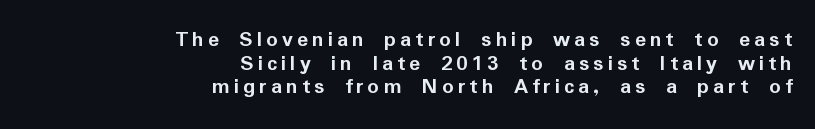
{"italic": "no", "bold": "yes", "underline": "no", "align": "right", "line_spacing": "tight", "line_spacing_ratio": 1.03, "glyph_px": 23}
